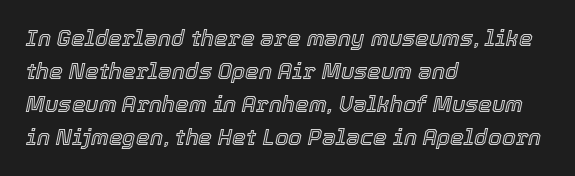
Evenly set lines give the paragraph a standard silhouette. Characters are canted at an angle relative to the baseline's perpendicular. Between one letter and the next there's only the usual sliver of space. Decoration check: the copy has no underline. This sample is left-justified, so line endings fall wherever the words run out.
